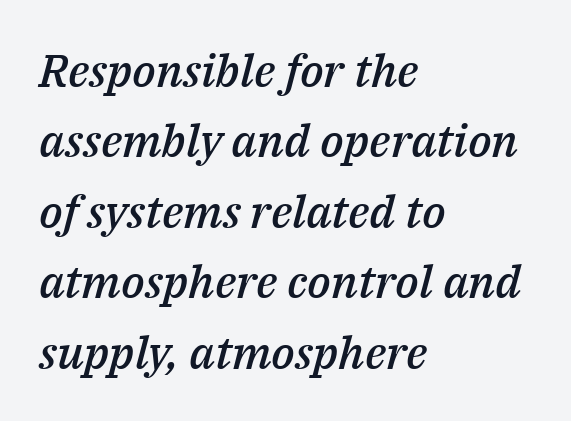
The space beneath each line is pristine and unruled. This rendering uses left alignment, leaving the right contour irregular. The rendering uses a semibold face; strokes are thickened but not to full bold. Reading down the column, the eye jumps a familiar distance to each next line. The lettering tilts uniformly, giving the passage an italic look. Students, note that the glyphs here touch the page at normal intervals.
